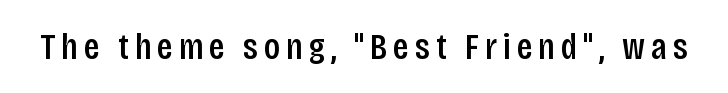
Upright lettering throughout. These words are printed semibold, heavier than regular yet not bold. Stroke terminals: plain, sans-serif. Check the space under the baseline: it is left empty. These lines are rendered in a variable-pitch font.
